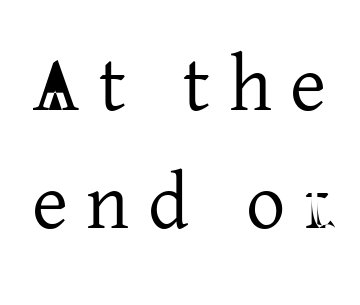
Q: Is the text italic (slanted)? A: No, it is upright.
Q: Is the typeface a serif or a sans-serif typeface? A: Serif.
Q: Is the text underlined? A: No.
Q: Is the spacing between letters normal or unusually wide? A: Unusually wide.
Q: Is the spacing between lines tight, normal or loose? A: Normal.
Q: Width (condensed, normal, or wide)? A: Normal.
Q: Stroke contrast? A: Low.
Q: x-height? A: Medium.
Q: Monospaced? A: No.
